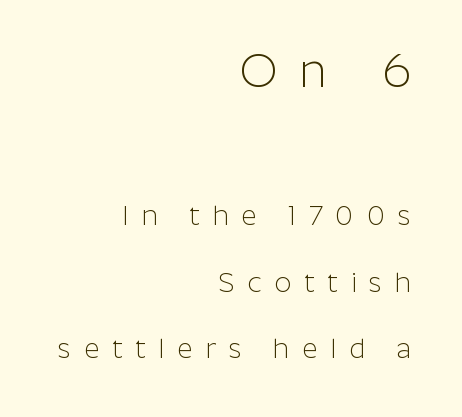
The image shows 47 px light sans-serif type, upright; set right-aligned, loose line spacing (2.46x), unusually wide letter spacing (+0.47 em), not underlined; the first (top) block is 1.74x larger; low stroke contrast and a medium x-height.
